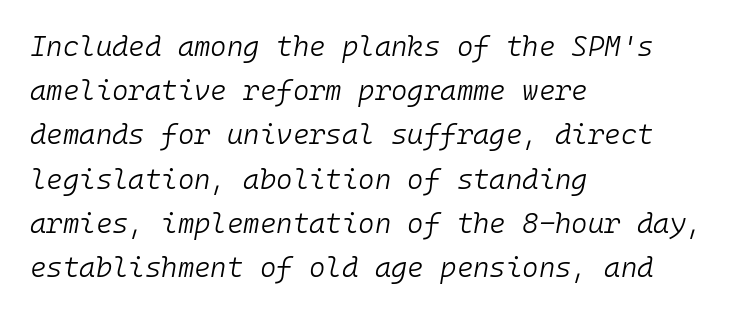
A light-to-regular cut is what we see here. The type is set solid horizontally, with unmodified tracking. Each new line begins a customary step beneath the previous one. The specimen omits any rule beneath the text block's lines.
